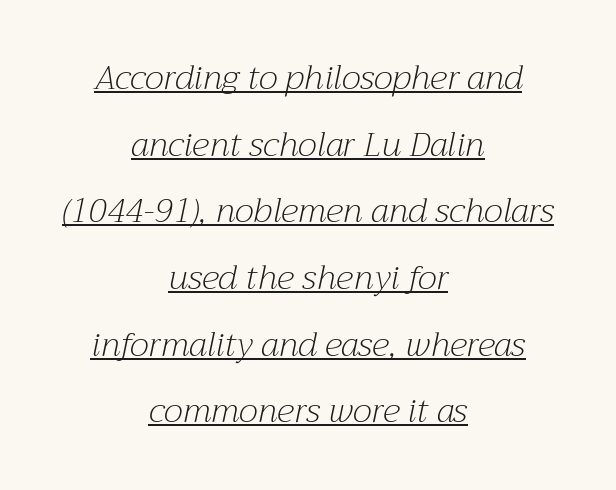
The image shows 34 px light serif type, italic (leaning right); set centered, loose line spacing (1.96x), normal letter spacing, underlined; medium stroke contrast and a medium x-height.
